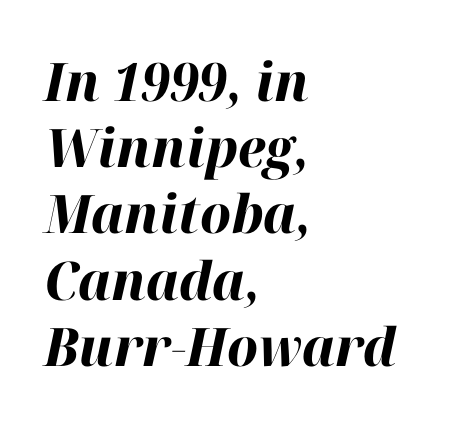
The image shows 53 px bold type, italic (leaning right); set left-aligned, normal line spacing (1.25x), normal letter spacing, not underlined; high stroke contrast and a medium x-height.
